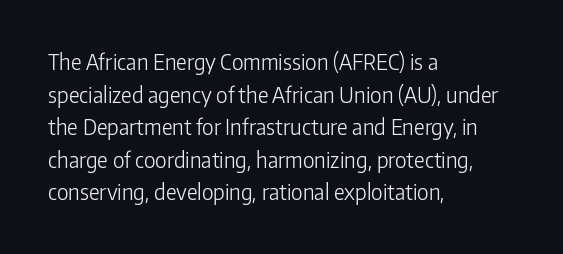
The image shows 21 px text type, upright; set left-aligned, normal line spacing (1.55x), normal letter spacing, not underlined.
